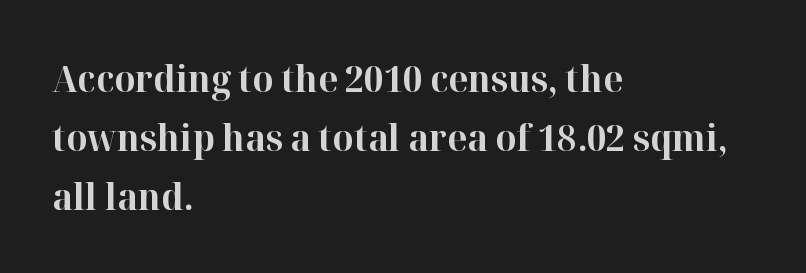
The image shows 37 px bold serif type, upright; set left-aligned, normal line spacing (1.59x), normal letter spacing, not underlined; high stroke contrast and a medium x-height.
